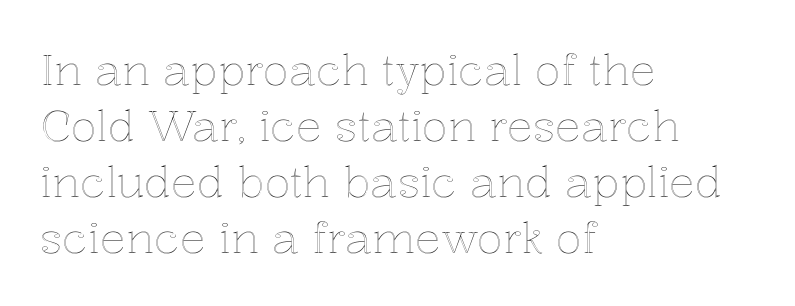
{"italic": "no", "width": "normal", "x_height": "medium", "monospaced": "no", "underline": "no", "align": "left", "line_spacing": "normal", "line_spacing_ratio": 1.3, "letter_spacing": "normal", "letter_spacing_em": 0.0, "glyph_px": 43}
